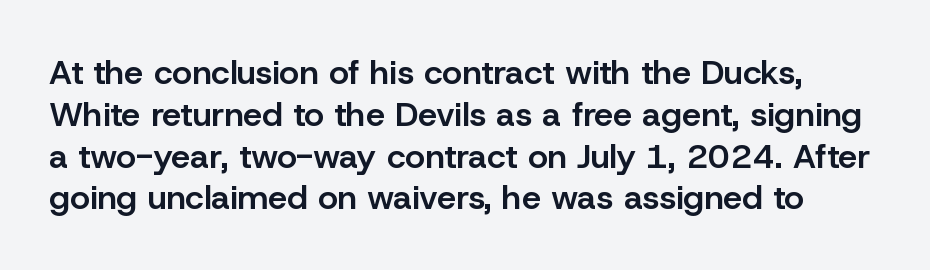
Q: Is the text bold? A: Semi-bold.
Q: Is the text italic (slanted)? A: No, it is upright.
Q: Is the typeface a serif or a sans-serif typeface? A: Sans-serif.
Q: Is the text underlined? A: No.
Q: Is the spacing between letters normal or unusually wide? A: Normal.
Q: Width (condensed, normal, or wide)? A: Normal.
Q: Stroke contrast? A: Low.
Q: x-height? A: Medium.
Q: Monospaced? A: No.
